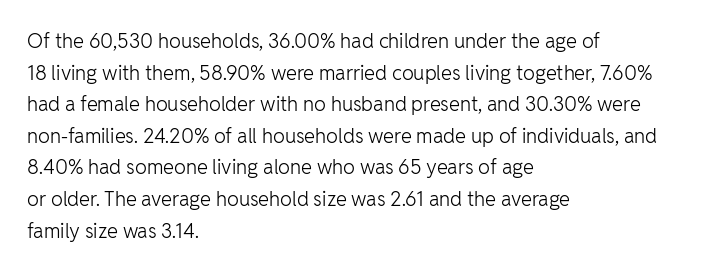
Teacher's note: observe the even left margin — that is flush-left alignment. The passage shown is not underscored anywhere. The rendering uses a moderate line-height, typical for paragraphs. Ascenders rise straight up at ninety degrees. Nobody touched the tracking dial on this one.
